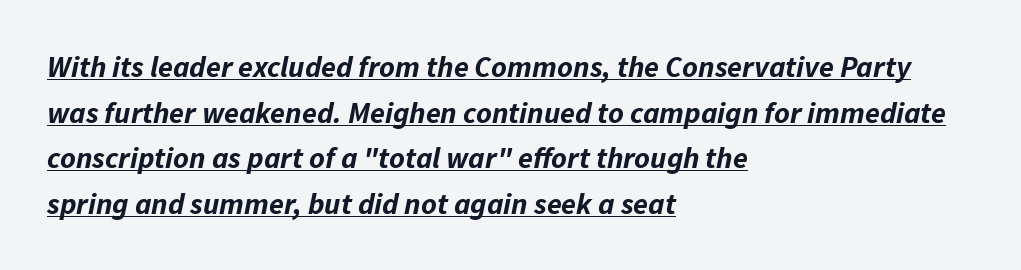
{"italic": "yes", "lean": "right", "slant_degrees": 11, "bold": "yes", "weight": "bold", "width": "normal", "stroke_contrast": "low", "x_height": "medium", "monospaced": "no", "underline": "yes", "align": "left", "line_spacing": "normal", "line_spacing_ratio": 1.52, "letter_spacing": "normal", "letter_spacing_em": 0.0, "glyph_px": 30}
